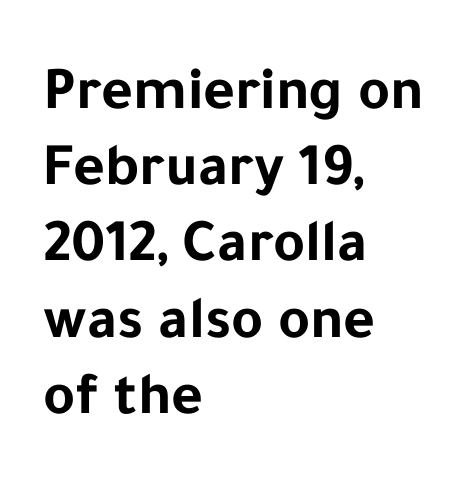
Descenders are the only things crossing below the line. This is roman type, the default non-slanted kind. This sample is left-justified, so line endings fall wherever the words run out. Honestly, the letter spacing is just normal — you wouldn't notice it. The designer went with a sans here, leaving each stem footless. Character widths vary here, with narrow letters taking less room than wide ones.
